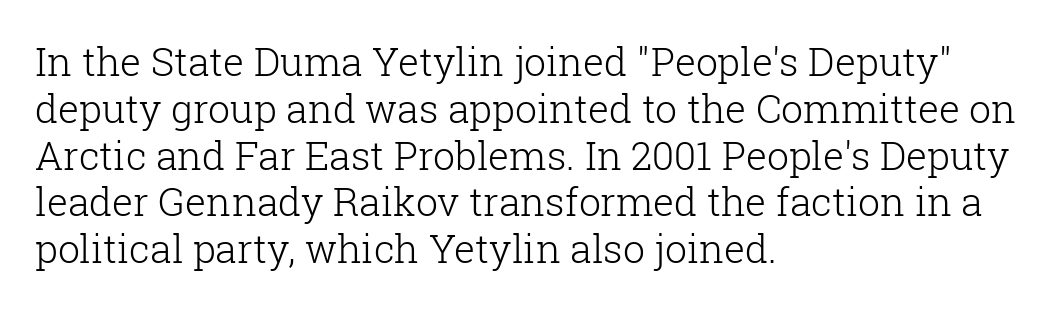
{"serif": "yes", "italic": "no", "bold": "no", "weight": "light", "width": "normal", "stroke_contrast": "low", "x_height": "medium", "monospaced": "no", "underline": "no", "align": "left", "line_spacing_ratio": 1.2, "letter_spacing": "normal", "letter_spacing_em": 0.0, "glyph_px": 39}
